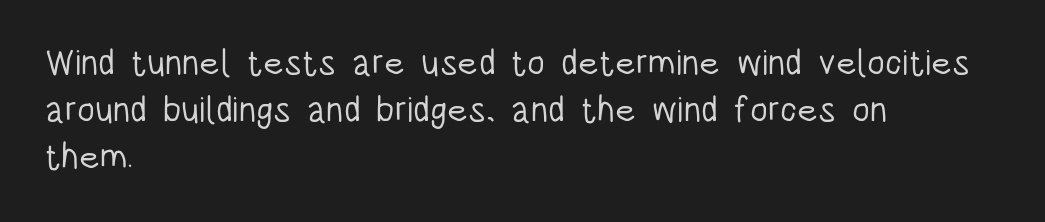
The image shows 36 px light, condensed sans-serif type, upright; set left-aligned, normal line spacing (1.31x), normal letter spacing, not underlined; low stroke contrast and a large x-height.
